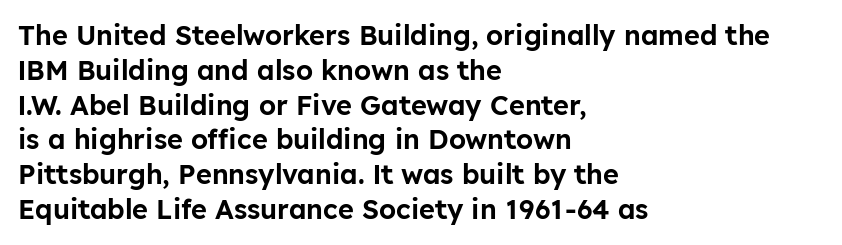
Q: Is the text italic (slanted)? A: No, it is upright.
Q: Is the text underlined? A: No.
Q: How is the paragraph aligned? A: Left-aligned.
Q: Is the spacing between letters normal or unusually wide? A: Normal.
Q: Is the spacing between lines tight, normal or loose? A: Normal.
